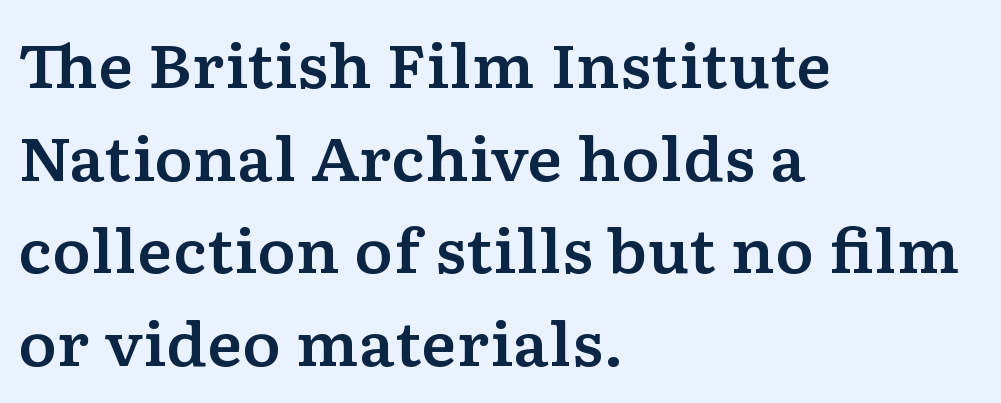
Q: Is the text italic (slanted)? A: No, it is upright.
Q: Is the typeface a serif or a sans-serif typeface? A: Serif.
Q: Is the text underlined? A: No.
Q: How is the paragraph aligned? A: Left-aligned.
Q: Is the spacing between letters normal or unusually wide? A: Normal.
Q: Is the spacing between lines tight, normal or loose? A: Normal.
Q: Width (condensed, normal, or wide)? A: Wide.
Q: Stroke contrast? A: Low.
Q: x-height? A: Medium.
Q: Monospaced? A: No.
